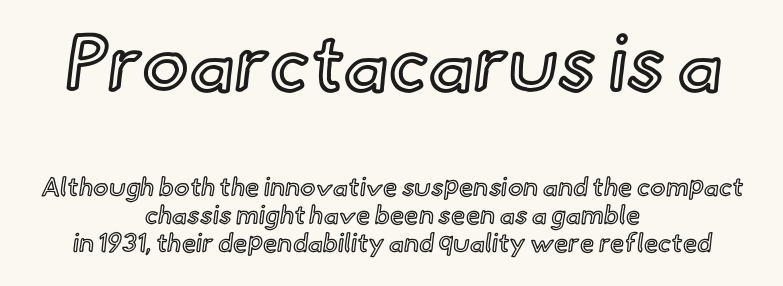
The image shows 78 px text type; set centered, tight line spacing (1.08x), normal letter spacing, not underlined; the first (top) block is 3.0x larger; a small x-height.
